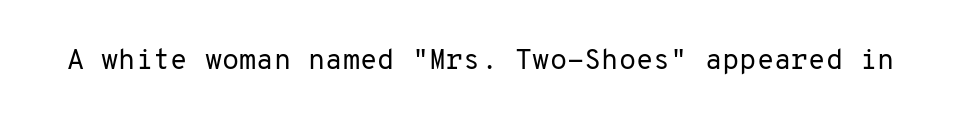
Underline: absent. These lines are rendered in a fixed-pitch font. Inter-character spacing is left at the font's built-in metrics. A light-to-regular cut is what we see here. Grotesque or geometric, the face here clearly has no serifs. Ascenders rise straight up at ninety degrees.
